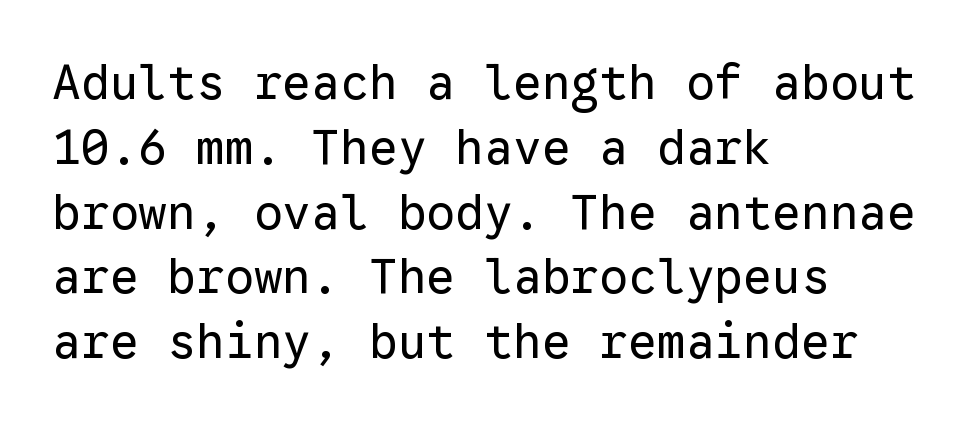
{"serif": "no", "italic": "no", "bold": "no", "weight": "regular", "width": "normal", "stroke_contrast": "low", "x_height": "medium", "monospaced": "yes", "underline": "no", "align": "left", "line_spacing": "normal", "line_spacing_ratio": 1.35, "letter_spacing": "normal", "letter_spacing_em": 0.0, "glyph_px": 48}
